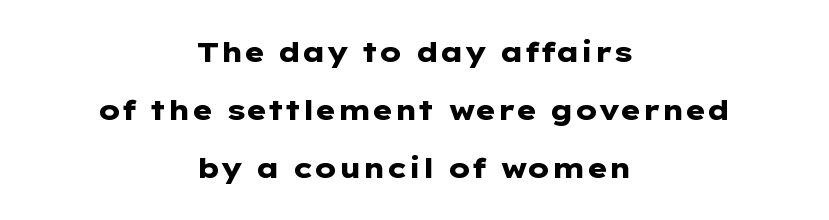
{"serif": "no", "italic": "no", "bold": "yes", "weight": "heavy", "width": "wide", "stroke_contrast": "low", "x_height": "medium", "monospaced": "no", "underline": "no", "align": "center", "line_spacing": "loose", "line_spacing_ratio": 2.08, "letter_spacing": "normal", "letter_spacing_em": 0.0, "glyph_px": 28}
